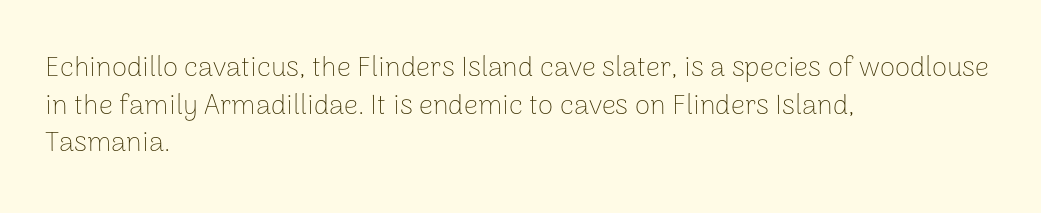
The image shows 28 px thin sans-serif type, upright; set left-aligned, normal line spacing (1.34x), normal letter spacing, not underlined; low stroke contrast and a medium x-height.
